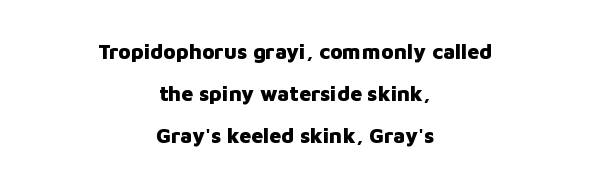
The image shows 21 px bold type, upright; set centered, loose line spacing (2.0x), normal letter spacing, not underlined.
